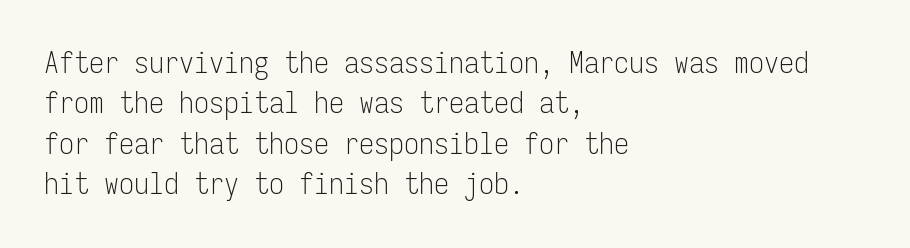
{"serif": "no", "italic": "no", "bold": "no", "weight": "light", "width": "condensed", "stroke_contrast": "low", "x_height": "medium", "monospaced": "yes", "underline": "no", "align": "left", "line_spacing": "normal", "line_spacing_ratio": 1.35, "letter_spacing": "normal", "letter_spacing_em": 0.0, "glyph_px": 30}
